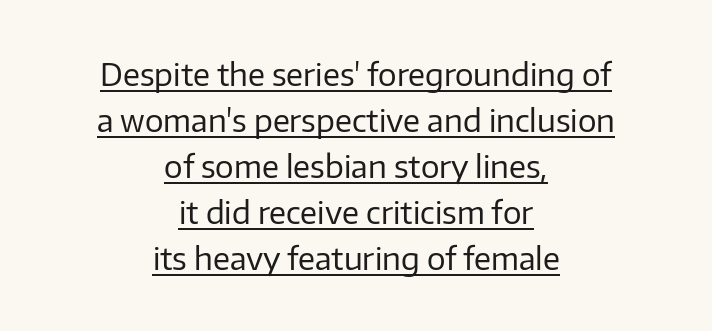
Weight class: somewhere from thin through regular. The rag falls on both sides of this text block equally. Look at the bottom of the vertical strokes: they stop flat, with no serifs. These lines are rendered in a variable-pitch font.
